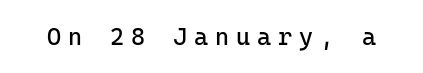
{"italic": "no", "bold": "no", "underline": "no", "letter_spacing": "wide", "letter_spacing_em": 0.29, "glyph_px": 24}
